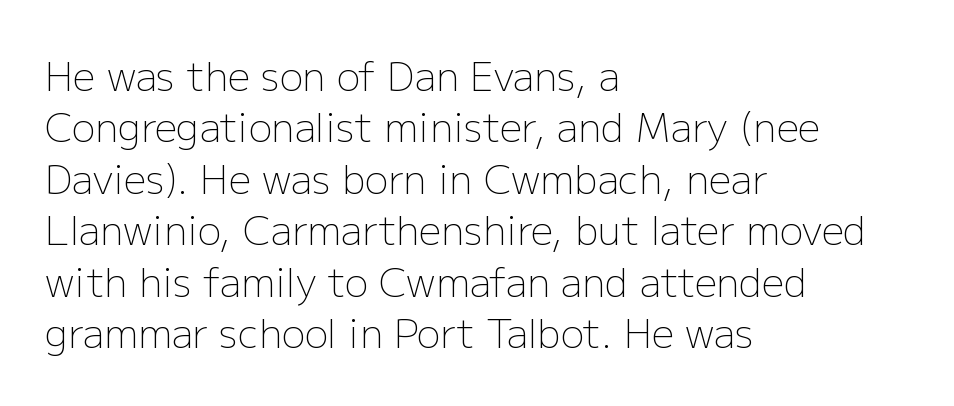
Q: Is the text bold? A: No.
Q: Is the text italic (slanted)? A: No, it is upright.
Q: Is the typeface a serif or a sans-serif typeface? A: Sans-serif.
Q: Is the text underlined? A: No.
Q: How is the paragraph aligned? A: Left-aligned.
Q: Is the spacing between letters normal or unusually wide? A: Normal.
Q: Is the spacing between lines tight, normal or loose? A: Normal.
Q: Width (condensed, normal, or wide)? A: Normal.
Q: Stroke contrast? A: Low.
Q: x-height? A: Medium.
Q: Monospaced? A: No.
